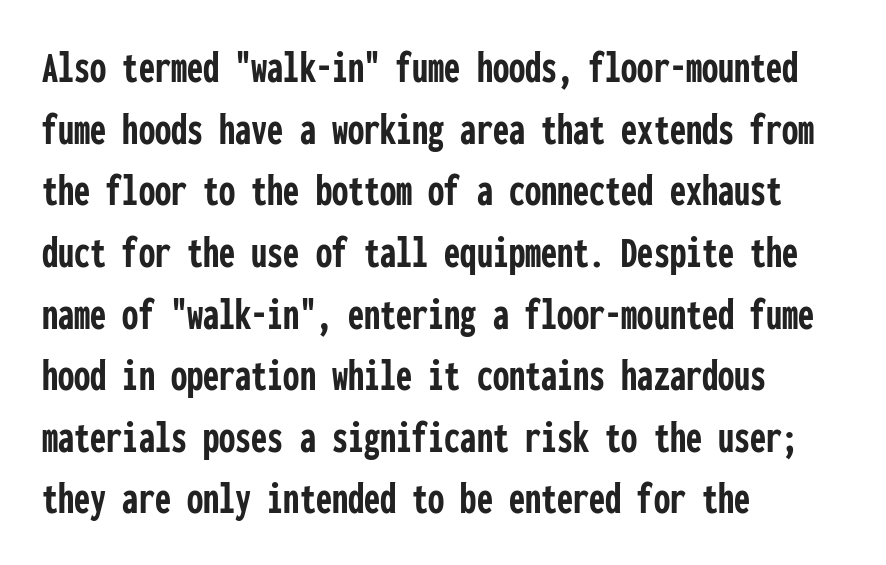
These lines sit exactly where default settings would place them. Line beginnings align vertically; line endings do not. Underlining? Definitely not there. Here the designer chose a console-style face with uniform glyph widths. Observe the absence of serifs on each vertical stroke in this sample.
